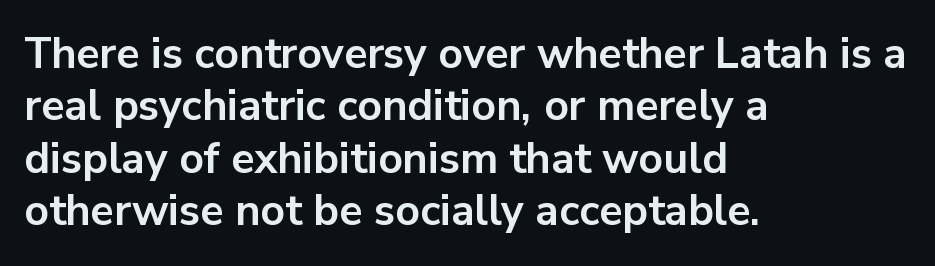
Q: Is the text bold? A: Yes.
Q: Is the text italic (slanted)? A: No, it is upright.
Q: Is the typeface a serif or a sans-serif typeface? A: Sans-serif.
Q: Is the text underlined? A: No.
Q: How is the paragraph aligned? A: Left-aligned.
Q: Is the spacing between letters normal or unusually wide? A: Normal.
Q: Width (condensed, normal, or wide)? A: Normal.
Q: Stroke contrast? A: Low.
Q: x-height? A: Medium.
Q: Monospaced? A: No.
